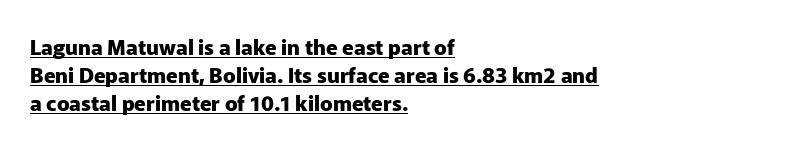
Q: Is the text bold? A: Yes.
Q: Is the text italic (slanted)? A: No, it is upright.
Q: Is the text underlined? A: Yes.
Q: How is the paragraph aligned? A: Left-aligned.
Q: Is the spacing between letters normal or unusually wide? A: Normal.
Q: Is the spacing between lines tight, normal or loose? A: Normal.
